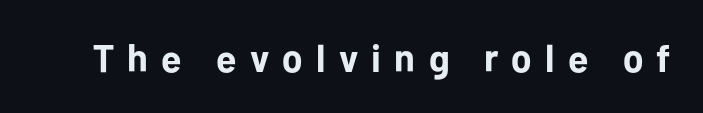
{"serif": "no", "italic": "no", "bold": "yes", "weight": "bold", "width": "normal", "stroke_contrast": "low", "x_height": "medium", "monospaced": "no", "underline": "no", "letter_spacing": "wide", "letter_spacing_em": 0.34, "glyph_px": 39}
